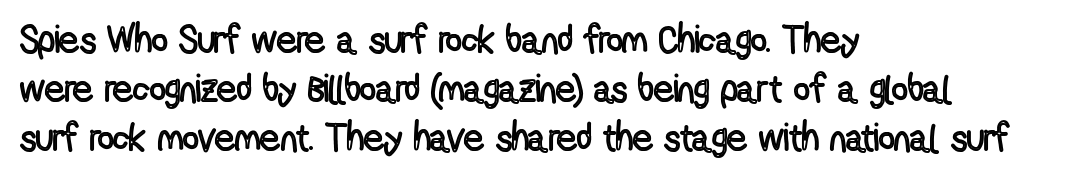
The image shows 39 px condensed type, upright; set left-aligned, normal line spacing (1.26x), normal letter spacing, not underlined; a medium x-height.
